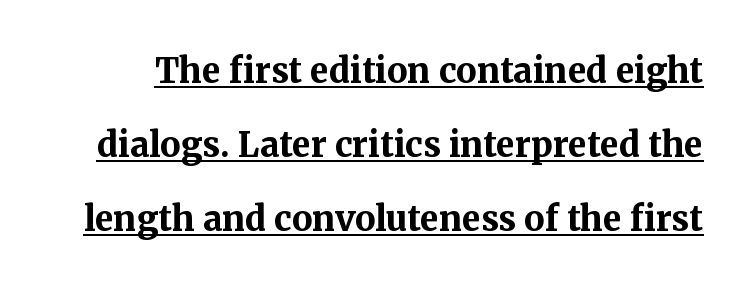
The rendering uses a bold face; every stroke is thick and dark. Notice the wide empty band between every row — that's loose leading. Little horizontal feet cap the strokes, marking this as serif type. Varying glyph widths throughout — classic text-font behaviour. Designer's note — italics off, roman on. Honestly, the letter spacing is just normal — you wouldn't notice it.
